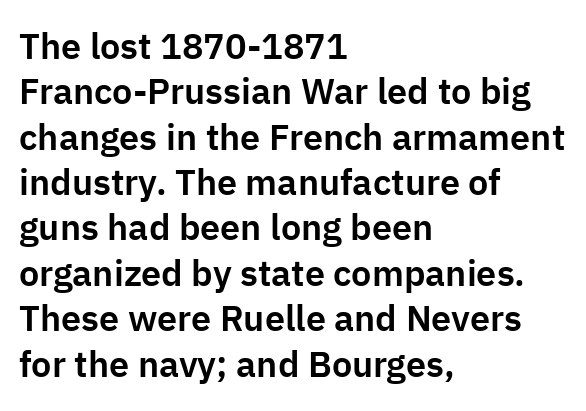
Q: Is the text italic (slanted)? A: No, it is upright.
Q: Is the typeface a serif or a sans-serif typeface? A: Sans-serif.
Q: Is the text underlined? A: No.
Q: How is the paragraph aligned? A: Left-aligned.
Q: Is the spacing between letters normal or unusually wide? A: Normal.
Q: Is the spacing between lines tight, normal or loose? A: Normal.
Q: Width (condensed, normal, or wide)? A: Normal.
Q: Stroke contrast? A: Low.
Q: x-height? A: Medium.
Q: Monospaced? A: No.
